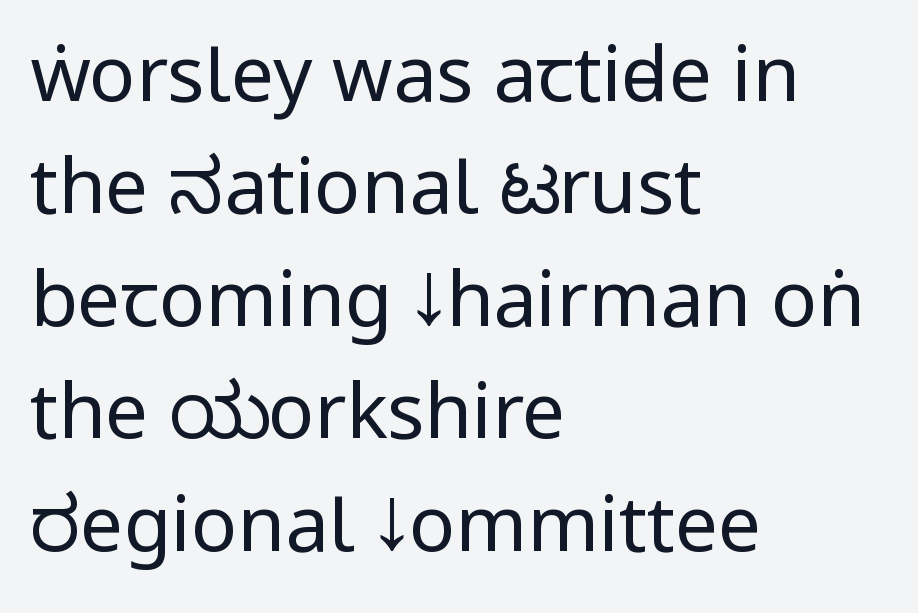
Q: Is the text bold? A: No.
Q: Is the text italic (slanted)? A: No, it is upright.
Q: Is the typeface a serif or a sans-serif typeface? A: Sans-serif.
Q: Is the text underlined? A: No.
Q: How is the paragraph aligned? A: Left-aligned.
Q: Is the spacing between letters normal or unusually wide? A: Normal.
Q: Is the spacing between lines tight, normal or loose? A: Normal.
Q: Width (condensed, normal, or wide)? A: Condensed.
Q: Stroke contrast? A: Low.
Q: x-height? A: Large.
Q: Monospaced? A: No.
